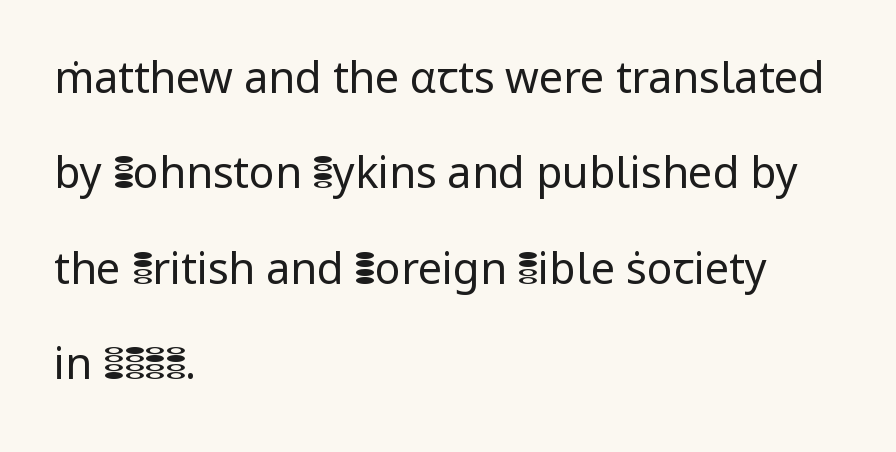
{"serif": "no", "italic": "no", "bold": "no", "weight": "regular", "width": "normal", "stroke_contrast": "low", "x_height": "medium", "monospaced": "no", "underline": "no", "align": "left", "line_spacing": "loose", "line_spacing_ratio": 2.22, "letter_spacing": "normal", "letter_spacing_em": 0.0, "glyph_px": 43}
